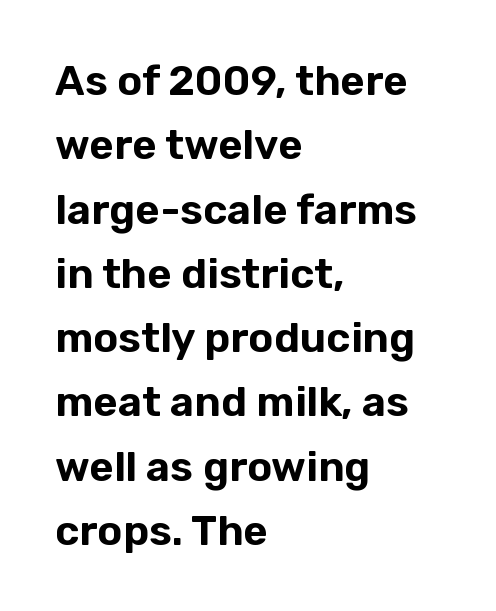
{"serif": "no", "italic": "no", "width": "normal", "stroke_contrast": "low", "x_height": "medium", "monospaced": "no", "underline": "no", "align": "left", "line_spacing": "normal", "line_spacing_ratio": 1.53, "letter_spacing": "normal", "letter_spacing_em": 0.0, "glyph_px": 42}
